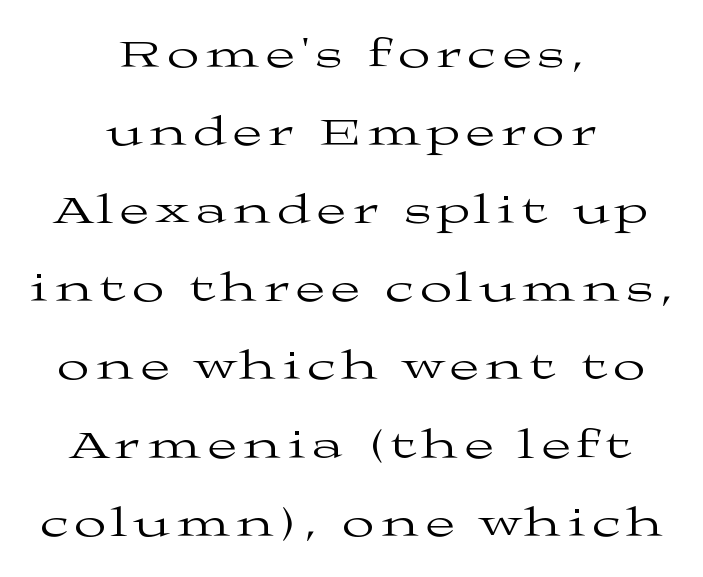
Q: Is the text bold? A: No.
Q: Is the text italic (slanted)? A: No, it is upright.
Q: Is the typeface a serif or a sans-serif typeface? A: Serif.
Q: Is the text underlined? A: No.
Q: How is the paragraph aligned? A: Centered.
Q: Width (condensed, normal, or wide)? A: Wide.
Q: Stroke contrast? A: Medium.
Q: x-height? A: Medium.
Q: Monospaced? A: No.
